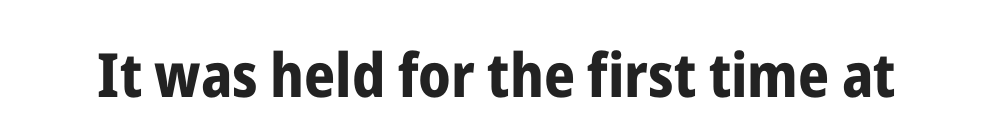
The image shows 61 px bold, condensed sans-serif type, upright; set normal letter spacing, not underlined; low stroke contrast and a medium x-height.
